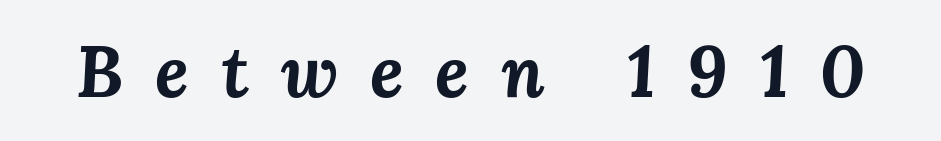
The face used here has the dense, thick strokes of a bold. Nobody drew a line under any word here. These lines are rendered in a variable-pitch font. The font's italic variant was chosen for this text.
